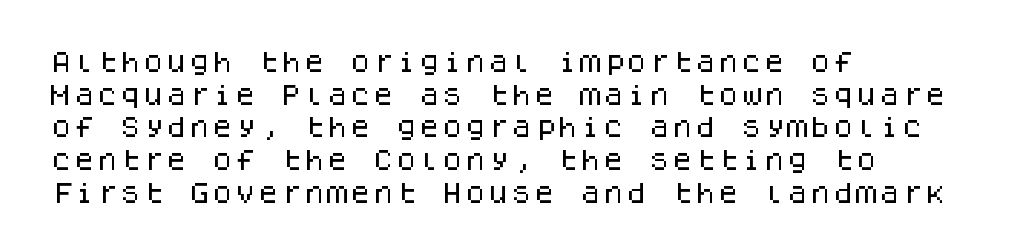
All the whitespace from short lines collects on the right. Standard letterfit; no display-style spreading of the glyphs. The area under the type is left untouched. Characters remain perfectly vertical along every line. If you measured baseline to baseline, you'd find a middling distance.
